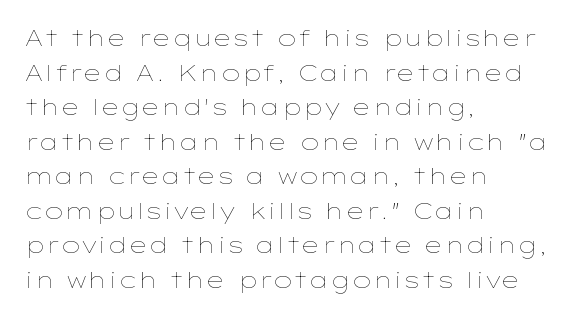
{"italic": "no", "bold": "no", "underline": "no", "align": "left", "line_spacing": "normal", "line_spacing_ratio": 1.57, "letter_spacing": "normal", "letter_spacing_em": 0.0, "glyph_px": 22}
